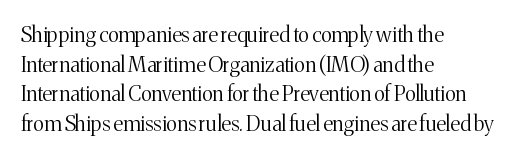
Q: Is the text bold? A: No.
Q: Is the text italic (slanted)? A: No, it is upright.
Q: Is the text underlined? A: No.
Q: How is the paragraph aligned? A: Left-aligned.
Q: Is the spacing between letters normal or unusually wide? A: Normal.
Q: Is the spacing between lines tight, normal or loose? A: Normal.
